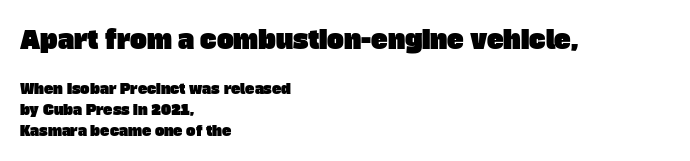
{"underline": "no", "align": "left", "line_spacing": "normal", "line_spacing_ratio": 1.49, "letter_spacing": "normal", "letter_spacing_em": 0.0, "larger_block": "first", "size_ratio": 1.79, "glyph_px": 25}
